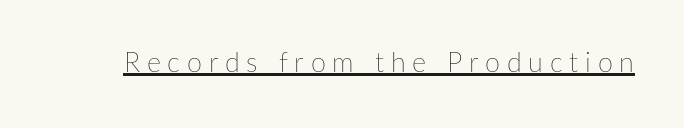
Does the lettering tilt? It doesn't — this is upright. Is the stroke heavy? The answer is a plain regular-or-lighter. Tracking here is generous; glyphs stand well apart from one another. The typesetter has applied underlining to the passage shown.
